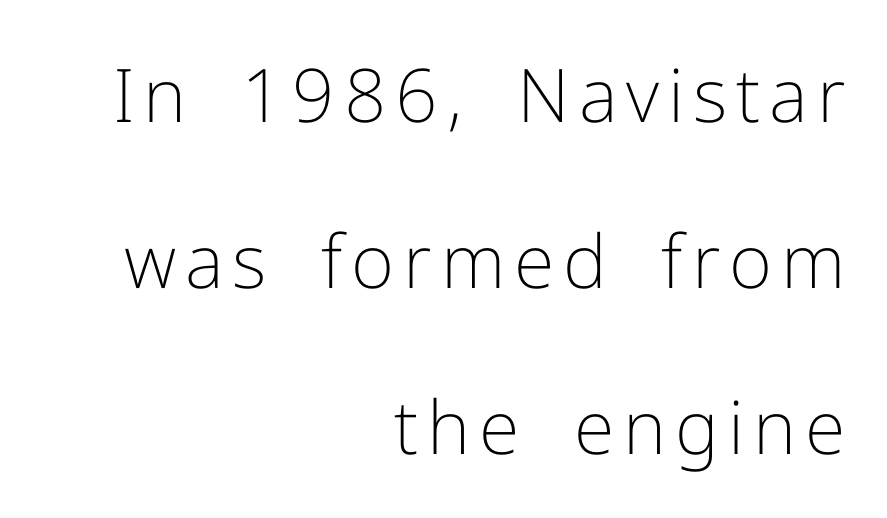
Q: Is the text bold? A: No.
Q: Is the text italic (slanted)? A: No, it is upright.
Q: Is the typeface a serif or a sans-serif typeface? A: Sans-serif.
Q: Is the text underlined? A: No.
Q: How is the paragraph aligned? A: Right-aligned.
Q: Is the spacing between lines tight, normal or loose? A: Loose.
Q: Width (condensed, normal, or wide)? A: Normal.
Q: Stroke contrast? A: Low.
Q: x-height? A: Medium.
Q: Monospaced? A: No.
